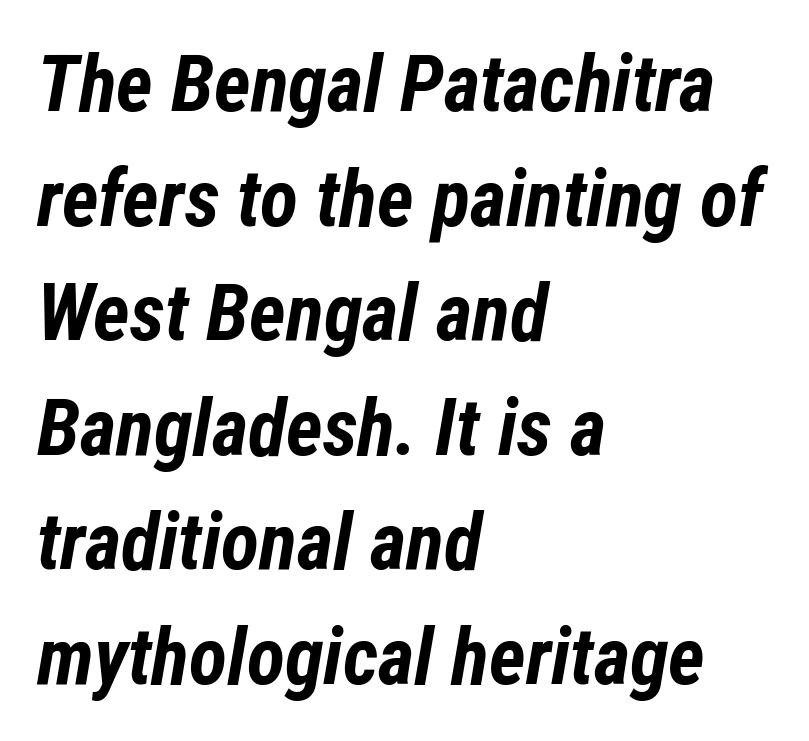
Q: Is the text bold? A: Yes.
Q: Is the text italic (slanted)? A: Yes, it leans right by about 12 degrees.
Q: Is the text underlined? A: No.
Q: How is the paragraph aligned? A: Left-aligned.
Q: Is the spacing between letters normal or unusually wide? A: Normal.
Q: Is the spacing between lines tight, normal or loose? A: Normal.
Q: Width (condensed, normal, or wide)? A: Condensed.
Q: Stroke contrast? A: Low.
Q: x-height? A: Medium.
Q: Monospaced? A: No.
